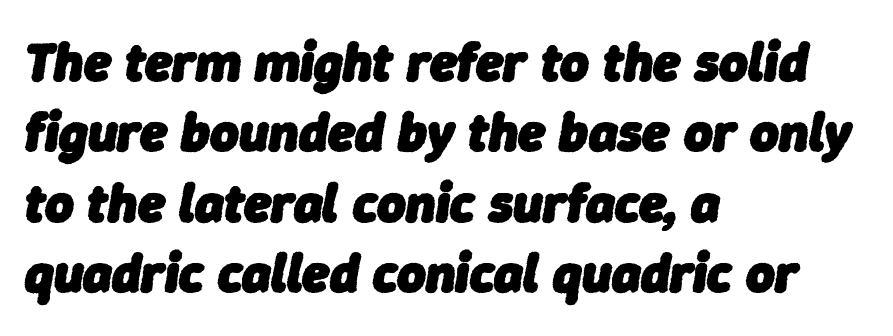
Glyph-to-glyph distance matches everyday printed text. The letters advance in unequal steps, a hallmark of proportional type. A typesetter would call this leading conventional body-copy spacing. The passage is arranged the way most books set body copy — flush left.
